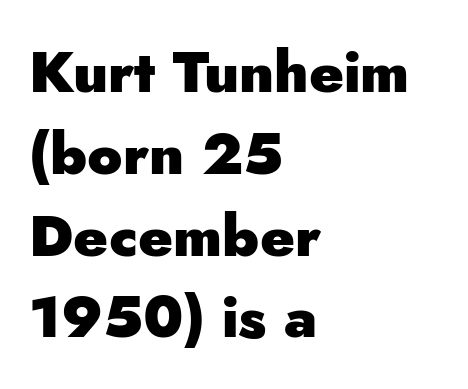
{"serif": "no", "italic": "no", "bold": "yes", "weight": "heavy", "width": "normal", "stroke_contrast": "low", "x_height": "small", "monospaced": "no", "underline": "no", "align": "left", "line_spacing": "normal", "line_spacing_ratio": 1.41, "letter_spacing": "normal", "letter_spacing_em": 0.0, "glyph_px": 58}
